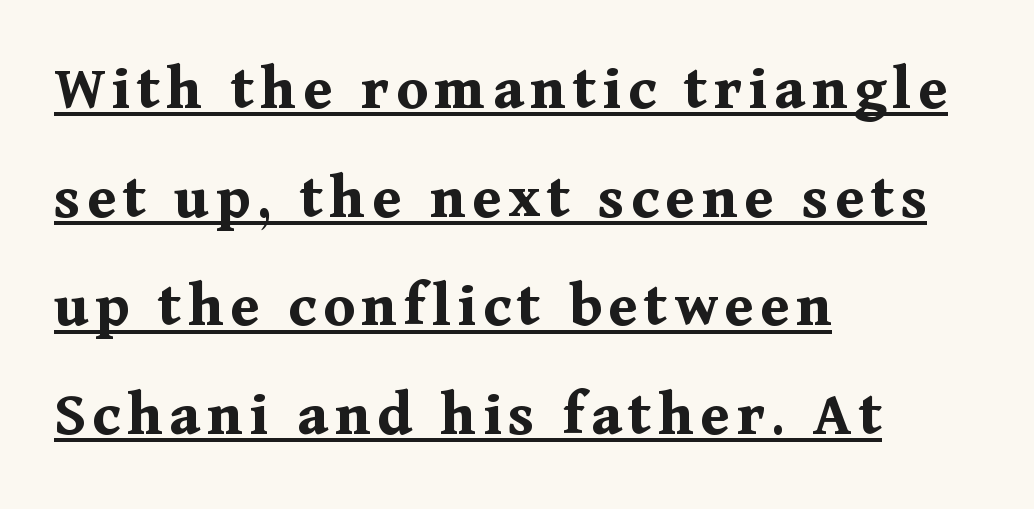
{"serif": "yes", "italic": "no", "bold": "yes", "weight": "bold", "width": "normal", "stroke_contrast": "medium", "x_height": "medium", "monospaced": "no", "underline": "yes", "align": "left", "line_spacing": "normal", "line_spacing_ratio": 1.67, "glyph_px": 65}
